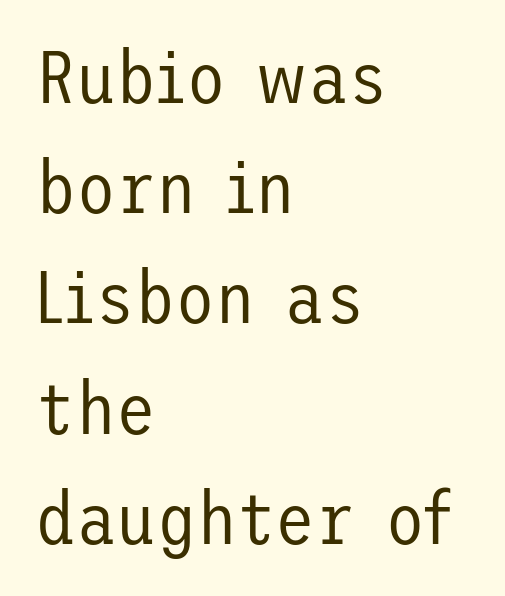
The image shows 73 px regular-weight sans-serif type, upright; set left-aligned, normal line spacing (1.51x), normal letter spacing, not underlined; low stroke contrast and a medium x-height.
